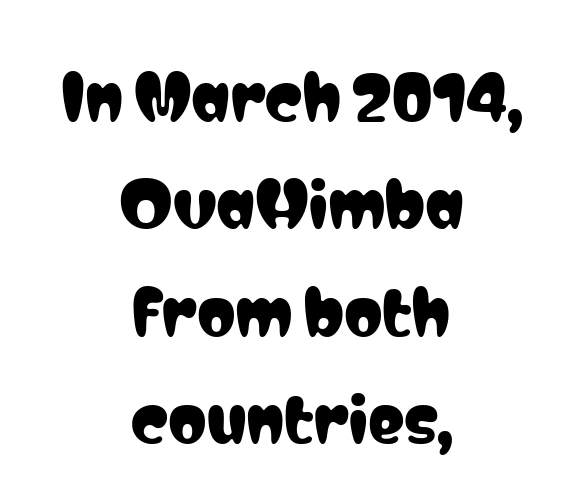
Standard letterfit; no display-style spreading of the glyphs. Spacing verdict: proportional, widths tailored to each character. Rendered with straight, roman letterforms. Does the type have serifs? No, each stem ends abruptly. The glyphs are unaccompanied by any horizontal stroke below them. Short and long lines alike share a common midpoint.
